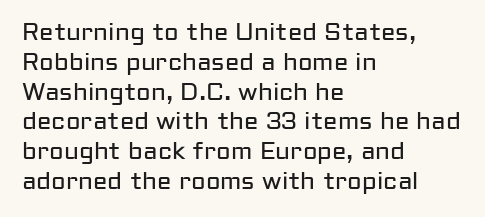
Q: Is the text bold? A: No.
Q: Is the text italic (slanted)? A: No, it is upright.
Q: Is the text underlined? A: No.
Q: How is the paragraph aligned? A: Left-aligned.
Q: Is the spacing between letters normal or unusually wide? A: Normal.
